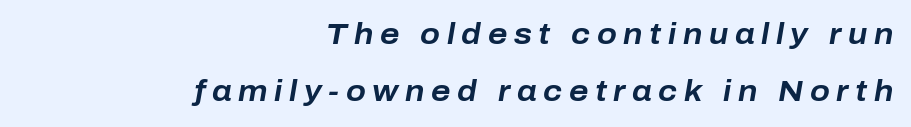
Chunky letters — that's bold for sure. What's the leading like? Stretched, with rows far apart. Decoration check: the copy has no underline. The letters advance in unequal steps, a hallmark of proportional type. The text carries the slant typical of an italic or oblique font.
